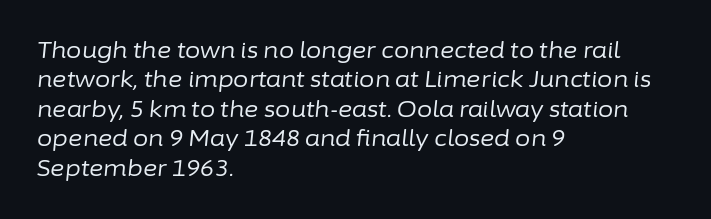
The image shows 22 px text type, italic (leaning right); set left-aligned, normal line spacing (1.34x), normal letter spacing, not underlined.
